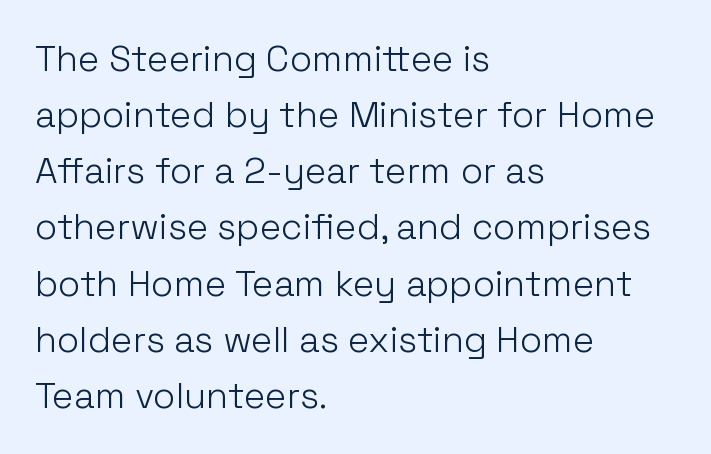
{"serif": "no", "italic": "no", "bold": "no", "weight": "light", "width": "normal", "stroke_contrast": "low", "x_height": "medium", "monospaced": "no", "underline": "no", "align": "left", "line_spacing": "normal", "line_spacing_ratio": 1.56, "letter_spacing": "normal", "letter_spacing_em": 0.0, "glyph_px": 36}
